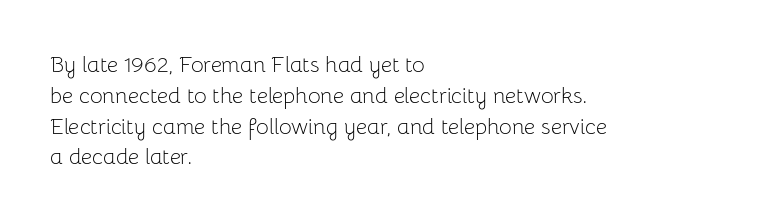
The image shows 22 px text type, upright; set left-aligned, normal line spacing (1.4x), normal letter spacing, not underlined.
